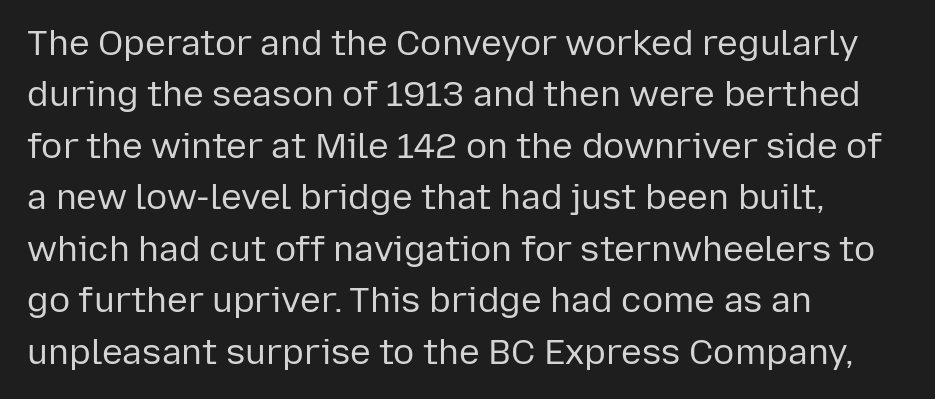
The image shows 35 px regular-weight sans-serif type, upright; set left-aligned, normal line spacing (1.47x), normal letter spacing, not underlined; low stroke contrast and a medium x-height.
